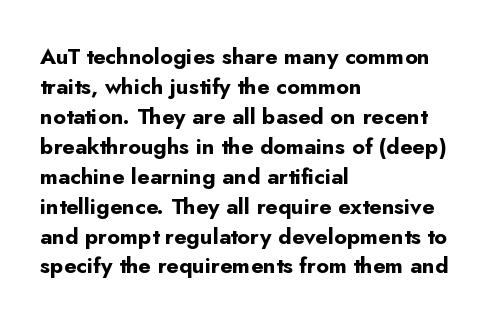
The image shows 22 px bold type, upright; set left-aligned, normal line spacing (1.36x), normal letter spacing, not underlined.
